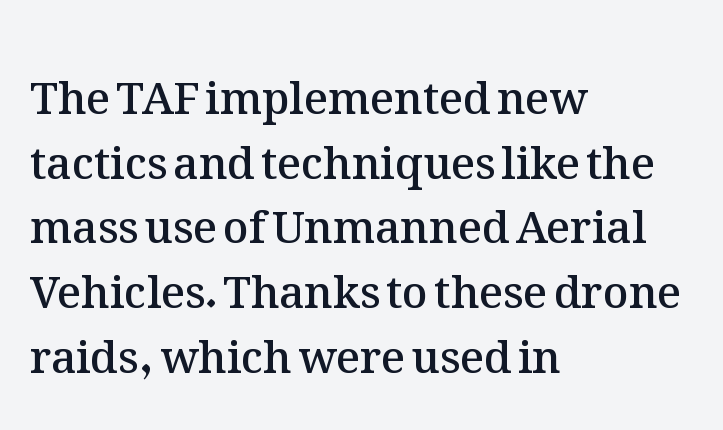
Q: Is the text bold? A: Semi-bold.
Q: Is the text italic (slanted)? A: No, it is upright.
Q: Is the text underlined? A: No.
Q: How is the paragraph aligned? A: Left-aligned.
Q: Is the spacing between letters normal or unusually wide? A: Normal.
Q: Is the spacing between lines tight, normal or loose? A: Normal.
Q: Width (condensed, normal, or wide)? A: Normal.
Q: Stroke contrast? A: Medium.
Q: x-height? A: Medium.
Q: Monospaced? A: No.
